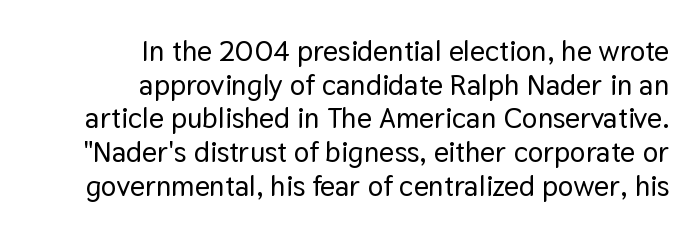
{"serif": "no", "italic": "no", "width": "normal", "stroke_contrast": "low", "x_height": "medium", "monospaced": "no", "underline": "no", "align": "right", "line_spacing_ratio": 1.16, "letter_spacing": "normal", "letter_spacing_em": 0.0, "glyph_px": 29}
